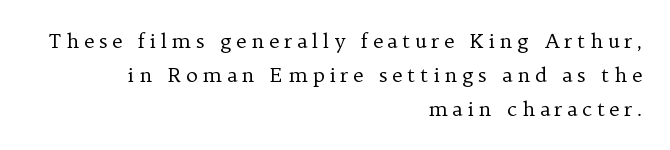
The gaps between neighbouring characters are conspicuously large. Line spacing here is normal. The rag falls on the left side of this text block. This is roman type, the default non-slanted kind. Check under the words: just untouched page.
